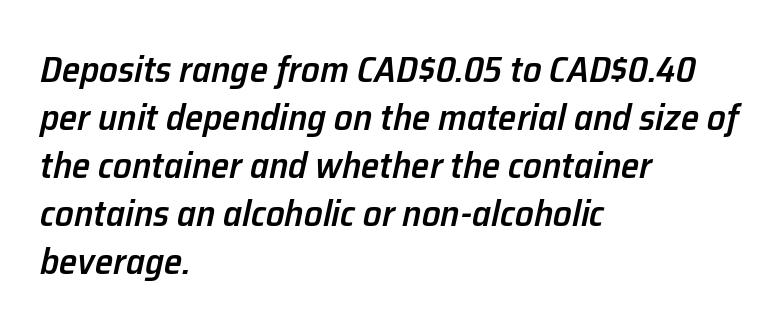
{"italic": "yes", "lean": "right", "slant_degrees": 12, "bold": "semi", "weight": "semibold", "width": "normal", "stroke_contrast": "low", "x_height": "medium", "monospaced": "no", "underline": "no", "align": "left", "line_spacing": "normal", "line_spacing_ratio": 1.3, "letter_spacing": "normal", "letter_spacing_em": 0.0, "glyph_px": 37}
